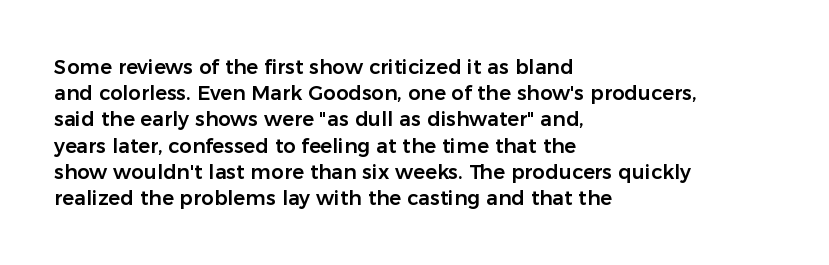
{"italic": "no", "underline": "no", "align": "left", "line_spacing": "normal", "line_spacing_ratio": 1.31, "letter_spacing": "normal", "letter_spacing_em": 0.0, "glyph_px": 20}
